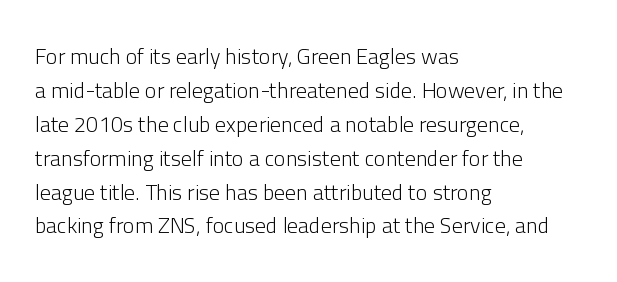
{"italic": "no", "bold": "no", "underline": "no", "align": "left", "line_spacing": "normal", "line_spacing_ratio": 1.54, "letter_spacing": "normal", "letter_spacing_em": 0.0, "glyph_px": 22}
